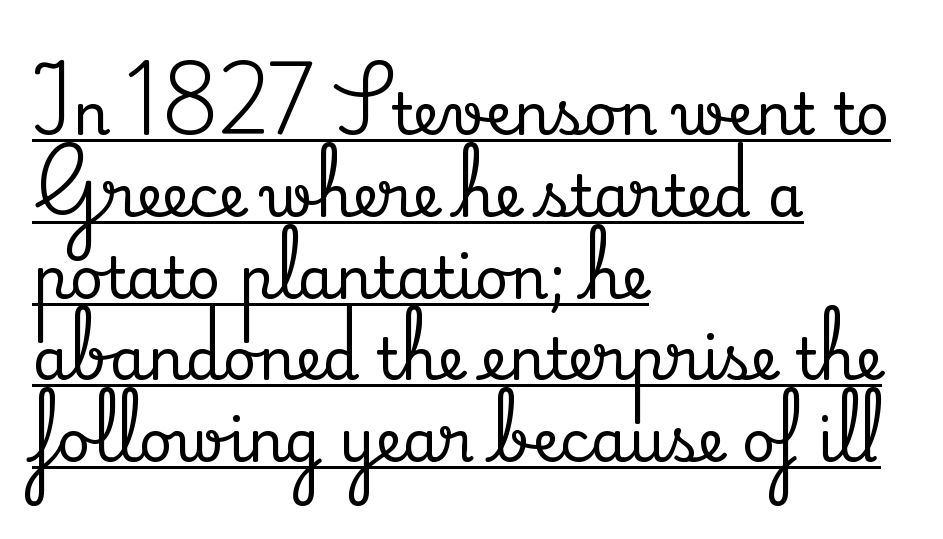
The image shows 58 px serif type, upright; set left-aligned, normal line spacing (1.41x), normal letter spacing, underlined; medium stroke contrast and a small x-height.
